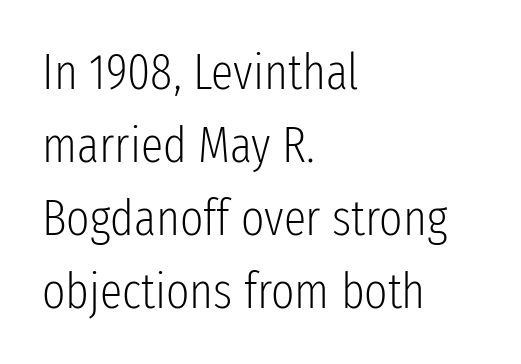
The image shows 50 px light, condensed sans-serif type, upright; set left-aligned, normal line spacing (1.46x), normal letter spacing, not underlined; low stroke contrast and a medium x-height.
